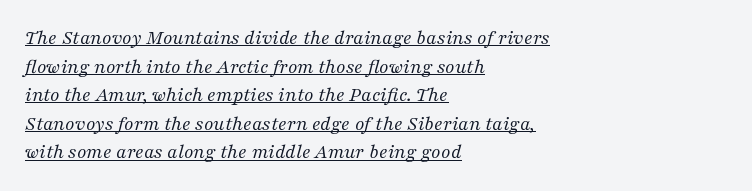
A typesetter would mark this as italic. Reading down the column, the eye jumps a familiar distance to each next line. Weight class: somewhere from thin through regular. Line beginnings align vertically; line endings do not. The horizontal fit of the characters is conventional and even. This rendering features underlined lettering.
